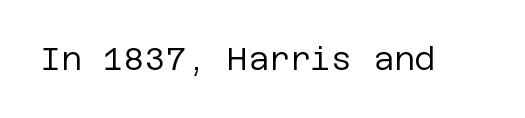
Glyph-to-glyph distance matches everyday printed text. The text was rendered using a sans face with plain stroke endings. The strokes carry an ordinary text weight at most. Posture: upright roman.
